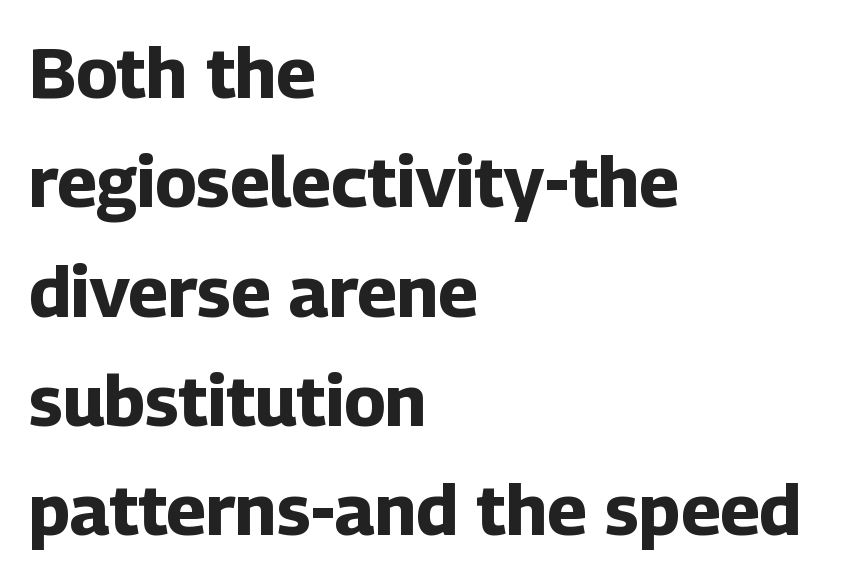
{"serif": "no", "italic": "no", "bold": "yes", "weight": "bold", "width": "normal", "stroke_contrast": "low", "x_height": "medium", "monospaced": "no", "underline": "no", "align": "left", "line_spacing": "normal", "line_spacing_ratio": 1.54, "letter_spacing": "normal", "letter_spacing_em": 0.0, "glyph_px": 71}
